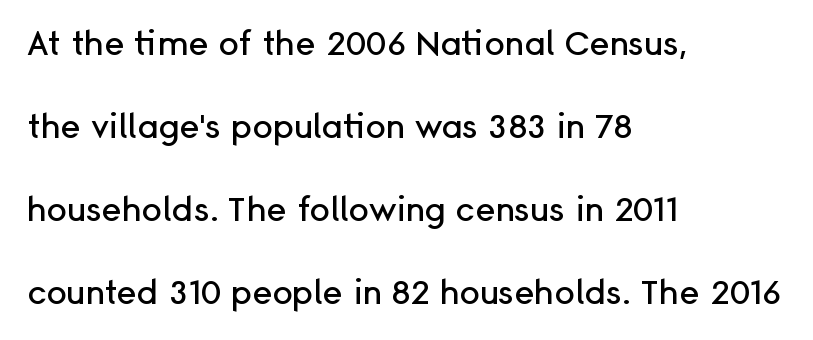
The image shows 34 px sans-serif type, upright; set left-aligned, loose line spacing (2.44x), normal letter spacing, not underlined; low stroke contrast and a medium x-height.
